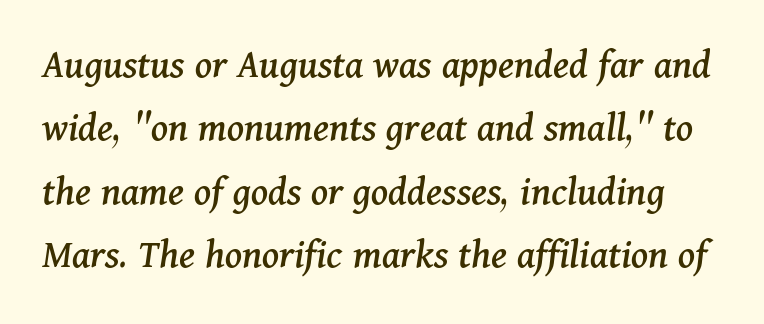
{"serif": "yes", "italic": "yes", "lean": "right", "slant_degrees": 11, "width": "normal", "stroke_contrast": "medium", "x_height": "medium", "monospaced": "no", "underline": "no", "line_spacing": "normal", "line_spacing_ratio": 1.51, "letter_spacing": "normal", "letter_spacing_em": 0.0, "glyph_px": 42}
